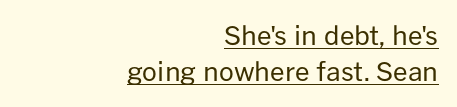
{"italic": "no", "bold": "no", "underline": "yes", "align": "right", "line_spacing": "normal", "line_spacing_ratio": 1.4, "letter_spacing": "normal", "letter_spacing_em": 0.0, "glyph_px": 26}
